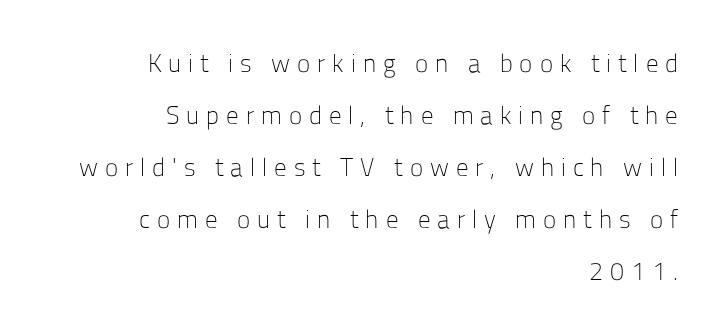
{"italic": "no", "bold": "no", "underline": "no", "align": "right", "line_spacing": "loose", "line_spacing_ratio": 2.08, "letter_spacing": "wide", "letter_spacing_em": 0.28, "glyph_px": 25}
